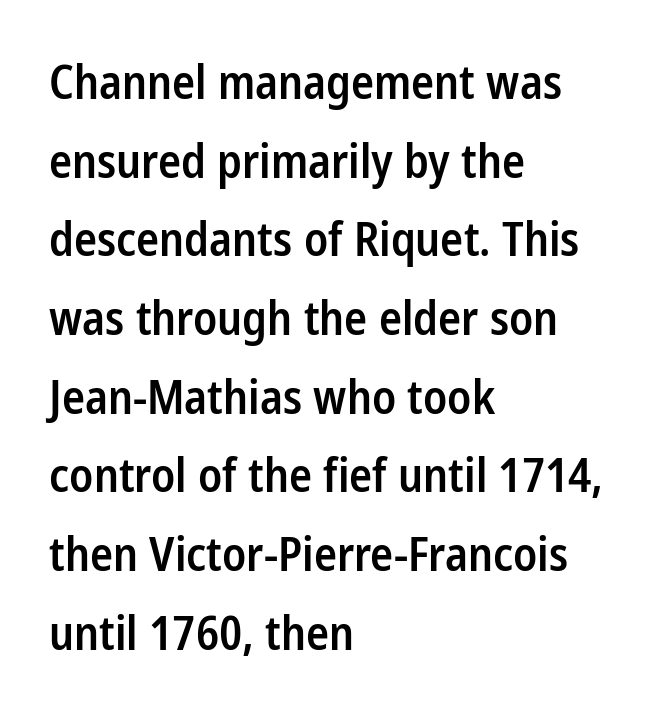
{"serif": "no", "italic": "no", "bold": "semi", "weight": "semibold", "width": "condensed", "stroke_contrast": "low", "x_height": "medium", "monospaced": "no", "underline": "no", "align": "left", "line_spacing_ratio": 1.71, "letter_spacing": "normal", "letter_spacing_em": 0.0, "glyph_px": 46}
